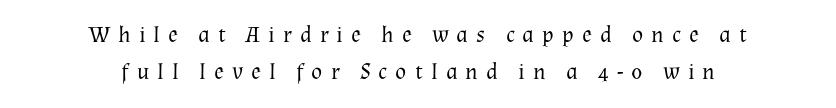
The image shows 23 px text type, upright; set centered, normal line spacing (1.63x), unusually wide letter spacing (+0.35 em), not underlined.
